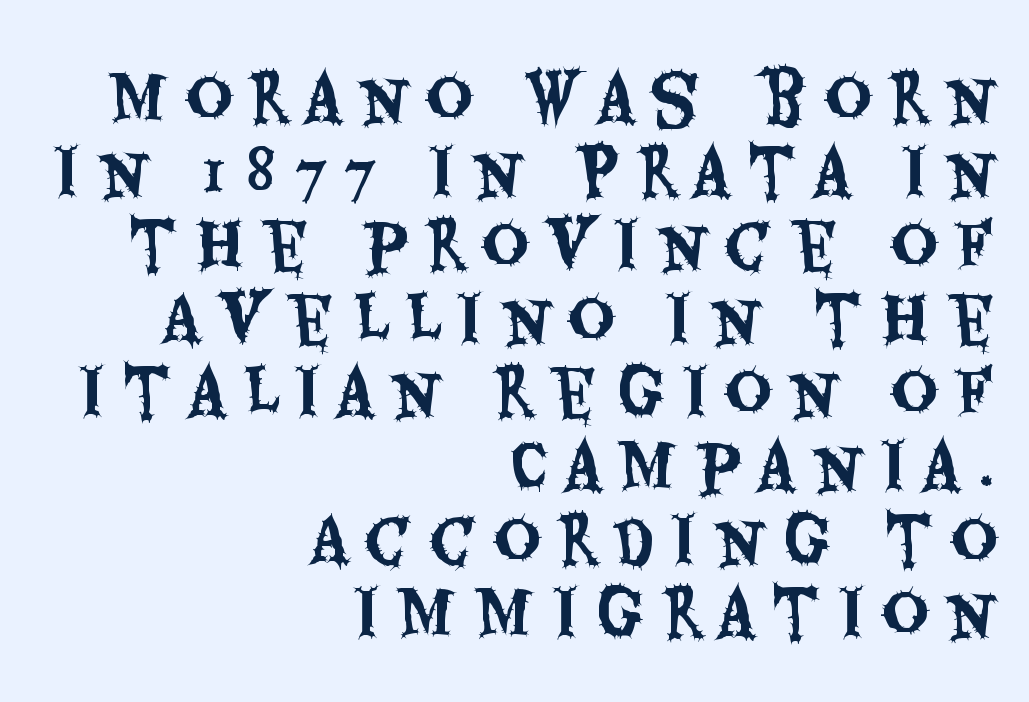
Q: Is the text italic (slanted)? A: No, it is upright.
Q: Is the typeface a serif or a sans-serif typeface? A: Sans-serif.
Q: Is the text underlined? A: No.
Q: How is the paragraph aligned? A: Right-aligned.
Q: Is the spacing between letters normal or unusually wide? A: Unusually wide.
Q: Is the spacing between lines tight, normal or loose? A: Tight.
Q: Width (condensed, normal, or wide)? A: Condensed.
Q: Stroke contrast? A: Medium.
Q: x-height? A: Large.
Q: Monospaced? A: No.
